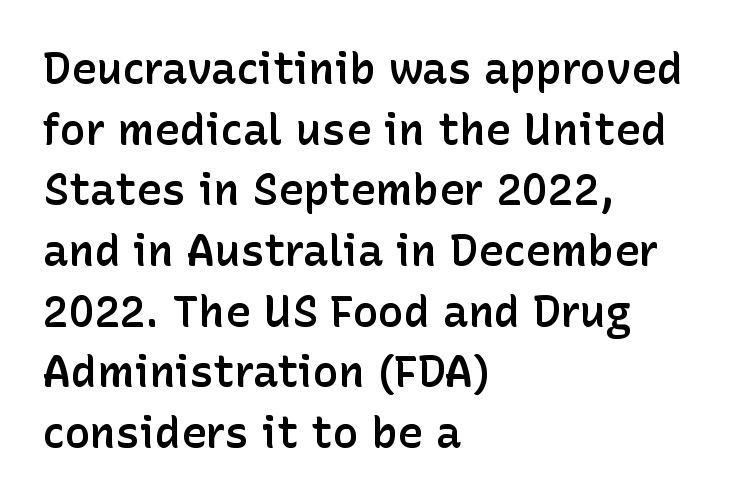
Q: Is the text bold? A: Semi-bold.
Q: Is the text italic (slanted)? A: No, it is upright.
Q: Is the typeface a serif or a sans-serif typeface? A: Sans-serif.
Q: Is the text underlined? A: No.
Q: How is the paragraph aligned? A: Left-aligned.
Q: Is the spacing between letters normal or unusually wide? A: Normal.
Q: Is the spacing between lines tight, normal or loose? A: Normal.
Q: Width (condensed, normal, or wide)? A: Normal.
Q: Stroke contrast? A: Low.
Q: x-height? A: Medium.
Q: Monospaced? A: No.
